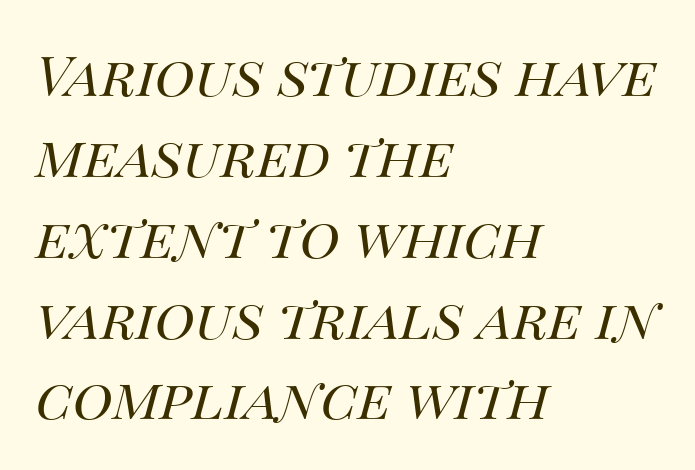
The line-height multiplier appears to be the usual default. On a weight scale, this lands at 450 or below. Is this a fixed-width face? No — the glyphs have proportional, varying widths. Look at the tracking — it's just the regular setting, nothing added. The paragraph has a hard left edge and a soft right edge. Each row of text sits above clean, open space.
